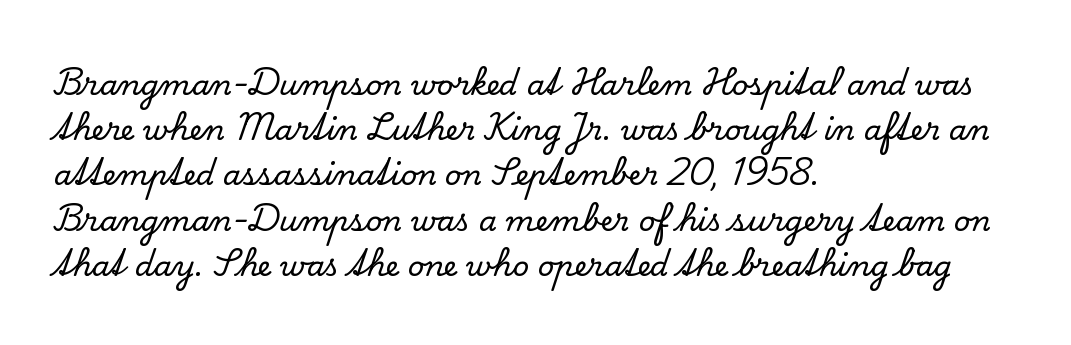
The string is rendered with underlining switched off. These lines are set flush left with a ragged right edge. The text was rendered using a seriffed face with decorative stroke endings. Here the designer chose a conventional face with non-uniform glyph widths. Compared with typical paragraphs, the rows here are spaced about the same.
